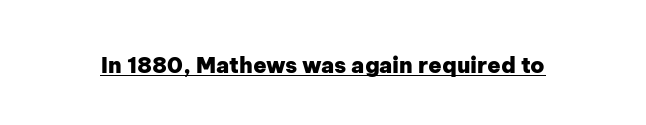
{"italic": "no", "bold": "yes", "underline": "yes", "letter_spacing": "normal", "letter_spacing_em": 0.0, "glyph_px": 22}
